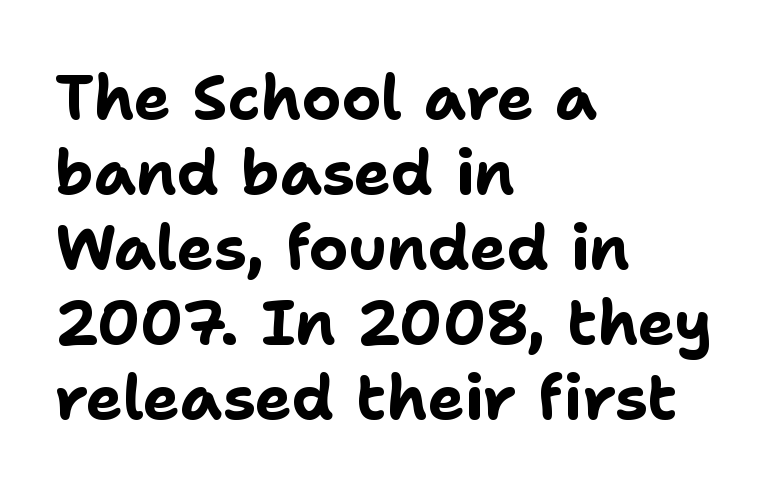
As a designer I'd log this as weight 700, bold. Underlining? Definitely not there. The type is set solid horizontally, with unmodified tracking. The typesetter chose a ragged-right arrangement here. Note the varied advance widths — an 'i' is clearly narrower than an 'm'. A typesetter would label this face a sans.
